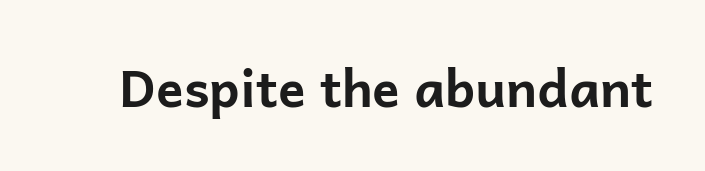
Think of a printed novel: that variable character pitch is what you see here. The specimen omits any rule beneath the text block's lines. Summary of weight: heavy, a full bold. Italic: no, the glyphs are upright roman.
